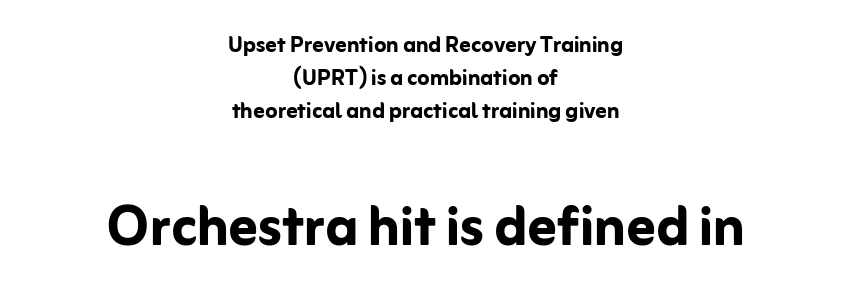
The image shows 71 px semibold sans-serif type, upright; set centered, line spacing 1.17x, normal letter spacing, not underlined; the second (bottom) block is 2.54x larger; low stroke contrast and a medium x-height.
